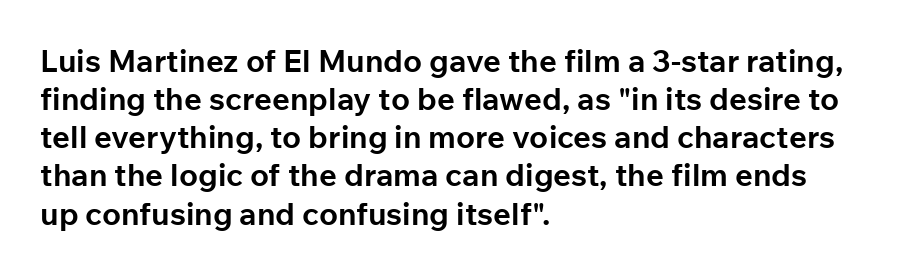
{"serif": "no", "italic": "no", "bold": "yes", "weight": "bold", "width": "normal", "stroke_contrast": "low", "x_height": "medium", "monospaced": "no", "underline": "no", "align": "left", "line_spacing_ratio": 1.23, "letter_spacing": "normal", "letter_spacing_em": 0.0, "glyph_px": 31}
